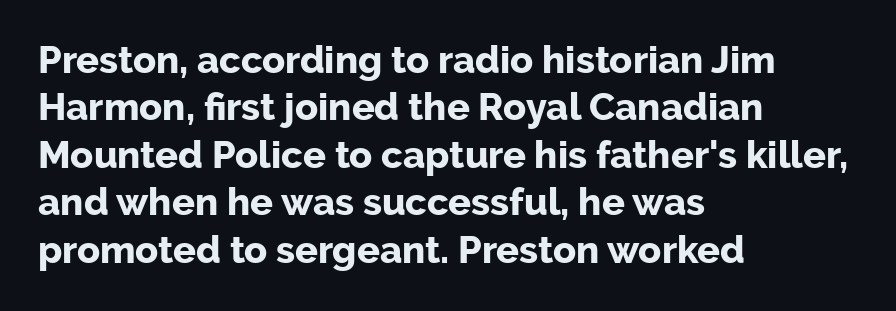
Heavy-handed strokes throughout: this text is bold. Lines of text with bare space underneath. How are the letters spaced? Ordinarily, with no added tracking. If you measured baseline to baseline, you'd find a middling distance. The letters advance in unequal steps, a hallmark of proportional type.
